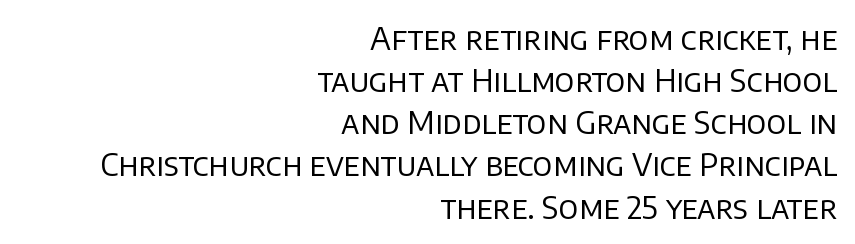
{"serif": "no", "italic": "no", "bold": "no", "weight": "regular", "width": "normal", "stroke_contrast": "low", "x_height": "large", "monospaced": "no", "underline": "no", "align": "right", "line_spacing": "normal", "line_spacing_ratio": 1.36, "letter_spacing": "normal", "letter_spacing_em": 0.0, "glyph_px": 31}
